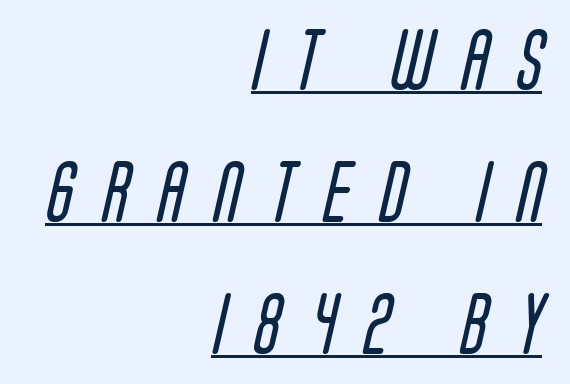
{"serif": "no", "bold": "no", "weight": "regular", "width": "condensed", "stroke_contrast": "low", "x_height": "large", "monospaced": "no", "underline": "yes", "align": "right", "line_spacing": "loose", "line_spacing_ratio": 2.16, "letter_spacing": "wide", "letter_spacing_em": 0.48, "glyph_px": 61}
